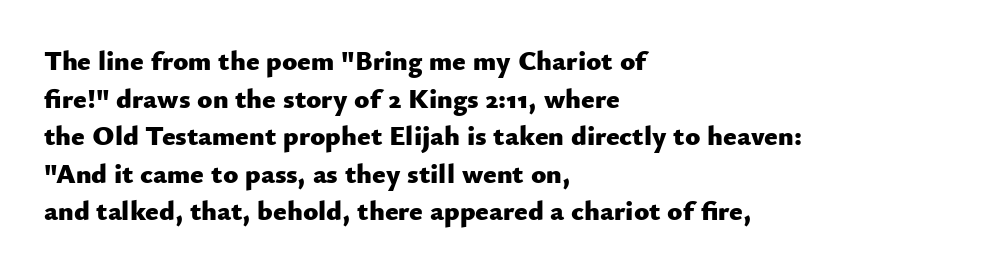
Baseline-to-baseline distance is the conventional proportion of letter height. Horizontal alignment here is leftward, the default for most running prose. Ascenders rise straight up at ninety degrees. This sample uses a sans-serif face. Spacing verdict: proportional, widths tailored to each character.
